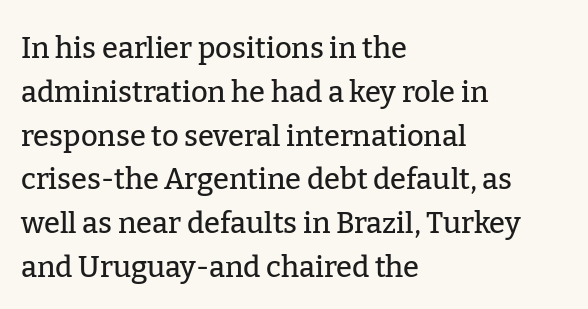
Yep, those are serifs on the letters. The rendering uses natural spacing where letterforms have individual widths. Type without underlining. Designer's note — italics off, roman on. Reading down the column, the eye jumps a familiar distance to each next line. These lines stack with their left ends in a neat column.
